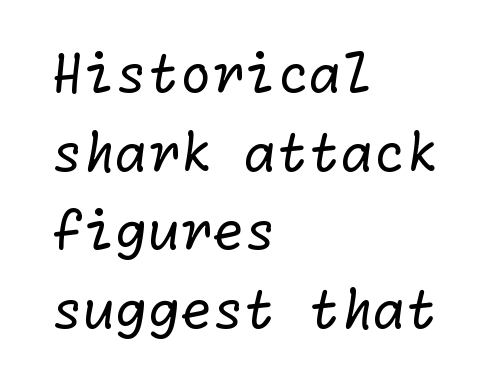
To sum up the face: it is a sans, with no serifs. The font sits on the lighter half of the weight spectrum, regular included. Alignment: flush left. The vertical gap from one line to the next is medium. A typesetter would call this zero additional tracking.
